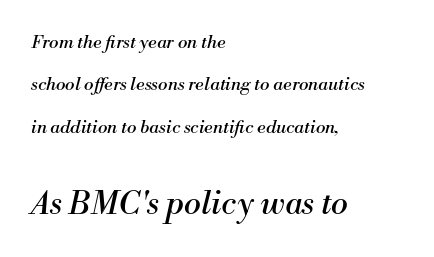
The image shows 32 px regular-weight serif type, italic (leaning right); set left-aligned, loose line spacing (2.36x), normal letter spacing, not underlined; the second (bottom) block is 1.78x larger; medium stroke contrast and a small x-height.
